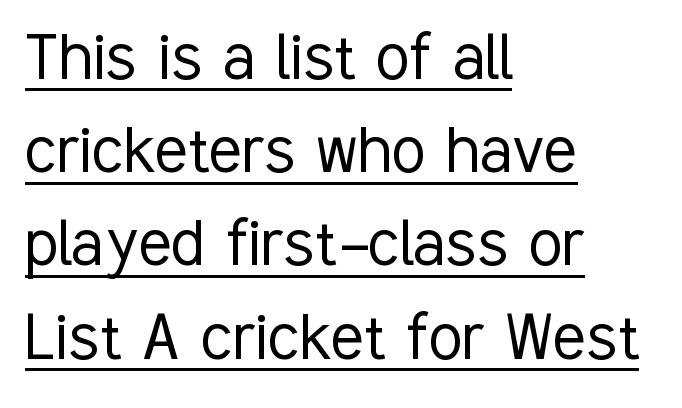
The image shows 77 px light, condensed sans-serif type, upright; set left-aligned, line spacing 1.21x, normal letter spacing, underlined; low stroke contrast and a medium x-height.
